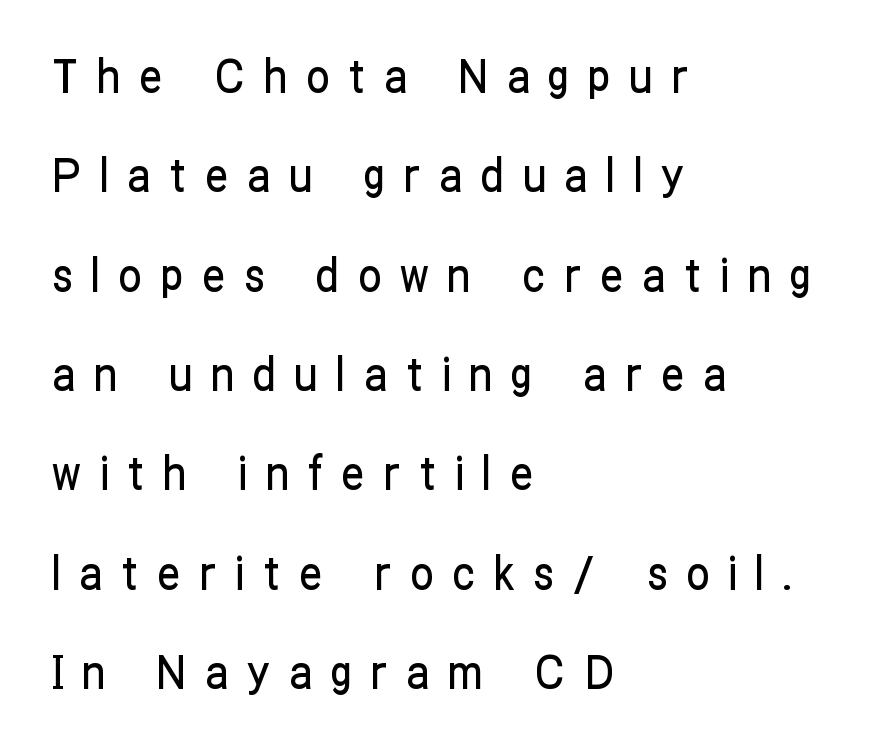
{"serif": "no", "italic": "no", "width": "condensed", "stroke_contrast": "low", "x_height": "medium", "monospaced": "no", "underline": "no", "align": "left", "line_spacing": "loose", "line_spacing_ratio": 2.16, "letter_spacing": "wide", "letter_spacing_em": 0.41, "glyph_px": 46}
